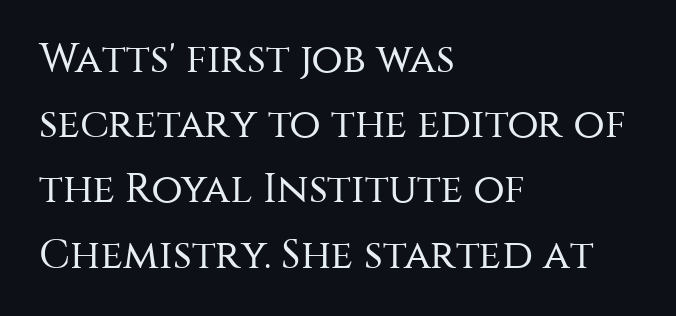
{"serif": "no", "italic": "no", "bold": "no", "weight": "regular", "width": "normal", "stroke_contrast": "medium", "x_height": "large", "monospaced": "no", "underline": "no", "align": "left", "line_spacing": "normal", "line_spacing_ratio": 1.59, "letter_spacing": "normal", "letter_spacing_em": 0.0, "glyph_px": 41}
